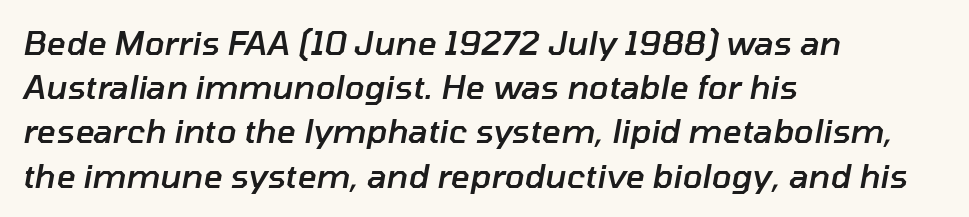
Q: Is the text bold? A: Semi-bold.
Q: Is the text italic (slanted)? A: Yes, it leans right by about 10 degrees.
Q: Is the text underlined? A: No.
Q: How is the paragraph aligned? A: Left-aligned.
Q: Is the spacing between letters normal or unusually wide? A: Normal.
Q: Is the spacing between lines tight, normal or loose? A: Normal.
Q: Width (condensed, normal, or wide)? A: Normal.
Q: Stroke contrast? A: Low.
Q: x-height? A: Medium.
Q: Monospaced? A: No.
